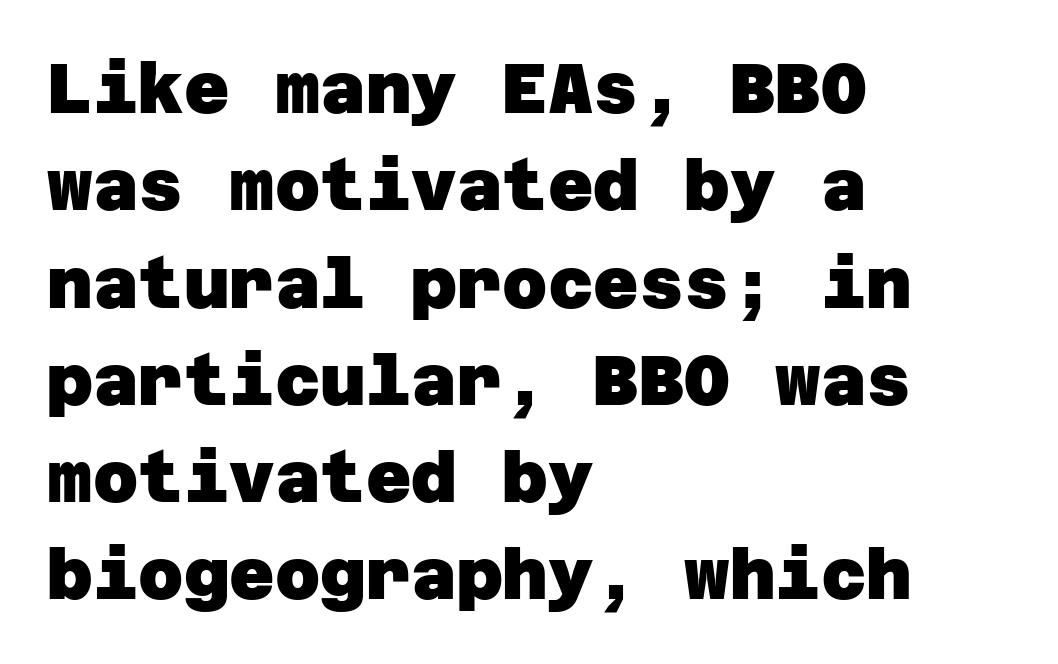
The image shows 70 px heavy sans-serif type; set left-aligned, normal line spacing (1.39x), normal letter spacing, not underlined; low stroke contrast and a large x-height.
